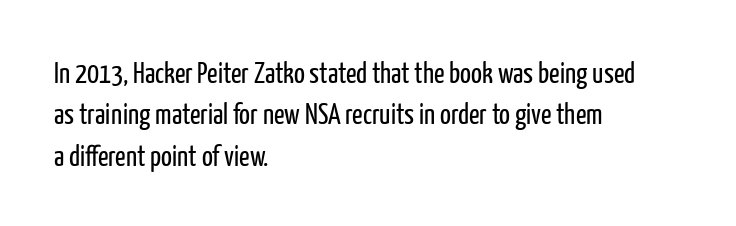
No chunkiness to these letters — they're not bold. Spacing between characters is what you'd get straight out of the box. Regular leading. Classification — sans serif. The letters stand straight up with perfectly vertical stems.
